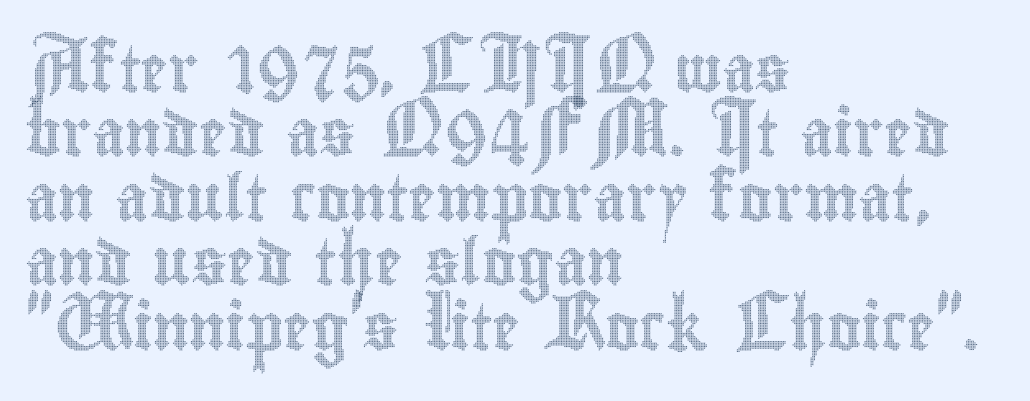
The letters sit at their default tracking, neither squeezed nor spread. All the whitespace from short lines collects on the right. Normally led — the rows are evenly, conventionally spaced. Words float on clear page, feet unadorned.
